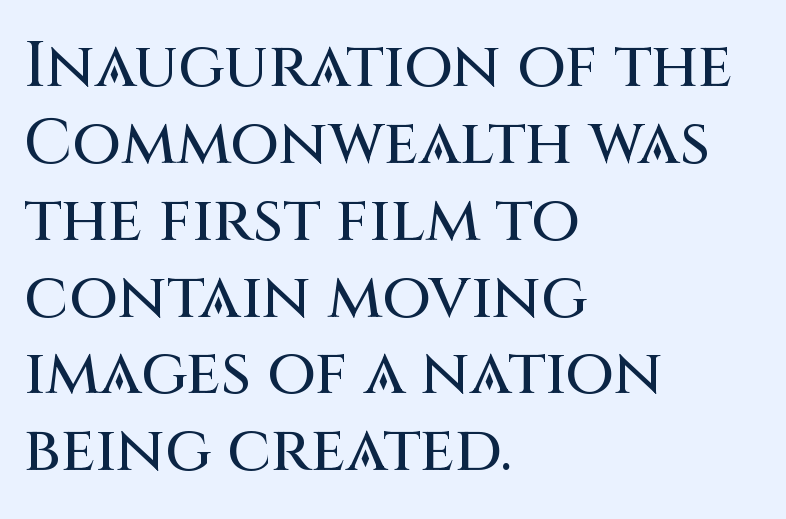
Proportional: the letters do not fall into vertical columns. These lines are set flush left with a ragged right edge. Unlike a traditional serif, this face leaves its strokes unadorned. Nothing unusual about the tracking: characters are spaced as the font intends.
